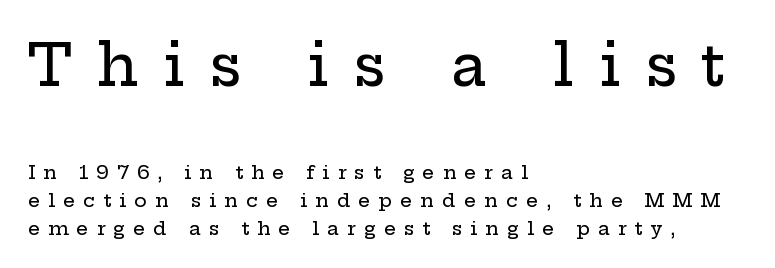
{"serif": "yes", "italic": "no", "width": "wide", "stroke_contrast": "low", "x_height": "medium", "monospaced": "no", "underline": "no", "align": "left", "line_spacing": "normal", "line_spacing_ratio": 1.47, "letter_spacing": "wide", "letter_spacing_em": 0.42, "larger_block": "first", "size_ratio": 3.05, "glyph_px": 58}
